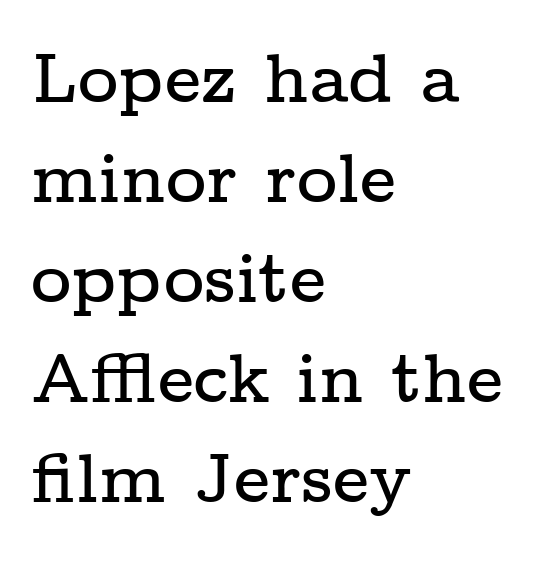
Q: Is the text italic (slanted)? A: No, it is upright.
Q: Is the typeface a serif or a sans-serif typeface? A: Serif.
Q: Is the text underlined? A: No.
Q: How is the paragraph aligned? A: Left-aligned.
Q: Is the spacing between letters normal or unusually wide? A: Normal.
Q: Is the spacing between lines tight, normal or loose? A: Normal.
Q: Width (condensed, normal, or wide)? A: Wide.
Q: Stroke contrast? A: Low.
Q: x-height? A: Medium.
Q: Monospaced? A: No.
